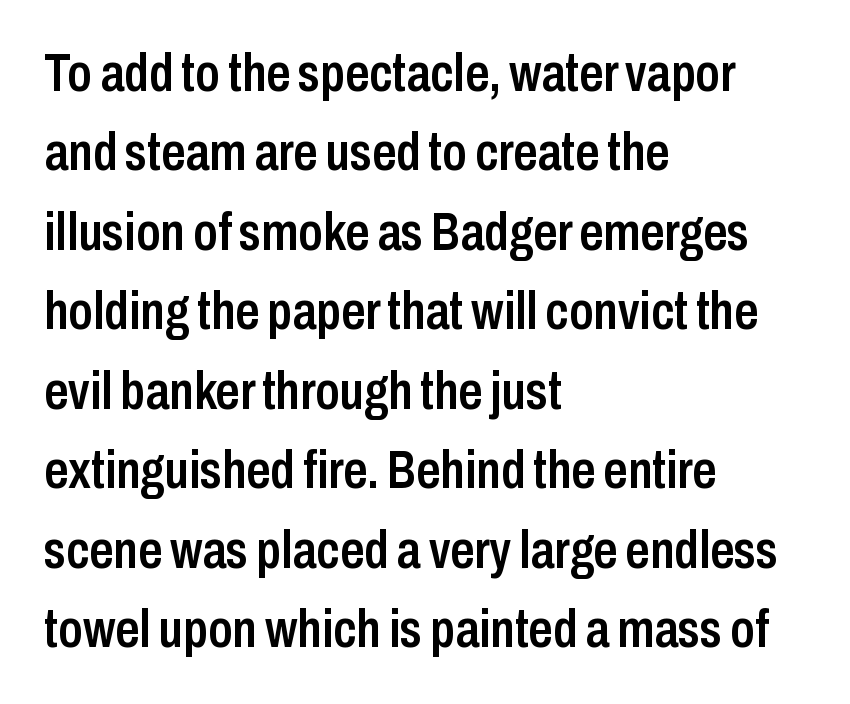
The image shows 53 px semibold, condensed sans-serif type, upright; set left-aligned, normal line spacing (1.5x), normal letter spacing, not underlined; low stroke contrast and a medium x-height.
